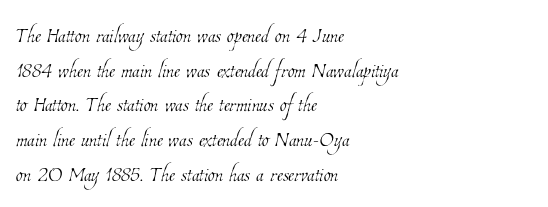
In CSS terms this would be text-align: left. The gap between lines stays unmarked. In terms of letterspacing, this is plain default setting. Each letter keeps its own natural width here, so spacing adapts to shape. Counters stay open thanks to moderate or lighter strokes.
